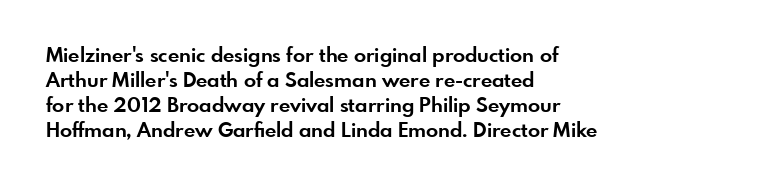
Q: Is the text bold? A: Yes.
Q: Is the text italic (slanted)? A: No, it is upright.
Q: Is the text underlined? A: No.
Q: How is the paragraph aligned? A: Left-aligned.
Q: Is the spacing between letters normal or unusually wide? A: Normal.
Q: Is the spacing between lines tight, normal or loose? A: Normal.
